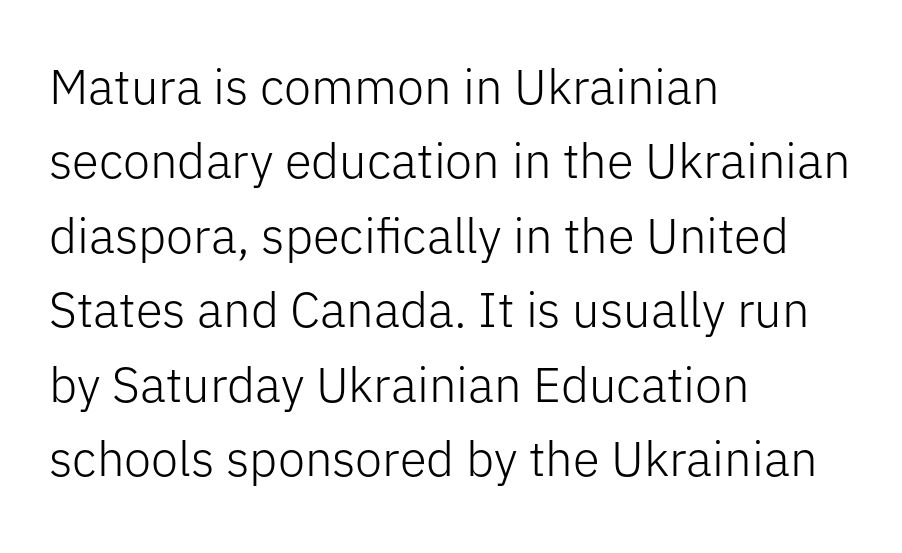
Q: Is the text bold? A: No.
Q: Is the text italic (slanted)? A: No, it is upright.
Q: Is the typeface a serif or a sans-serif typeface? A: Sans-serif.
Q: Is the text underlined? A: No.
Q: How is the paragraph aligned? A: Left-aligned.
Q: Is the spacing between letters normal or unusually wide? A: Normal.
Q: Is the spacing between lines tight, normal or loose? A: Normal.
Q: Width (condensed, normal, or wide)? A: Normal.
Q: Stroke contrast? A: Low.
Q: x-height? A: Medium.
Q: Monospaced? A: No.
